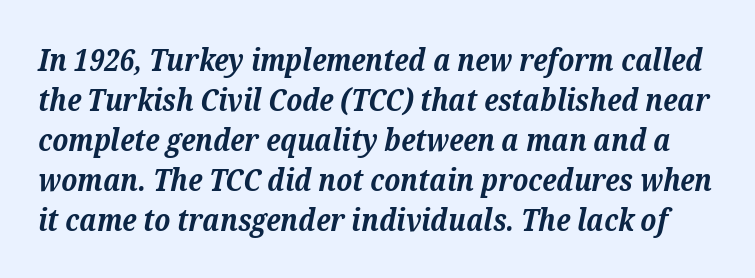
Q: Is the text bold? A: Yes.
Q: Is the text italic (slanted)? A: Yes, it leans right by about 12 degrees.
Q: Is the typeface a serif or a sans-serif typeface? A: Serif.
Q: Is the text underlined? A: No.
Q: Is the spacing between letters normal or unusually wide? A: Normal.
Q: Is the spacing between lines tight, normal or loose? A: Normal.
Q: Width (condensed, normal, or wide)? A: Normal.
Q: Stroke contrast? A: Medium.
Q: x-height? A: Medium.
Q: Monospaced? A: No.
